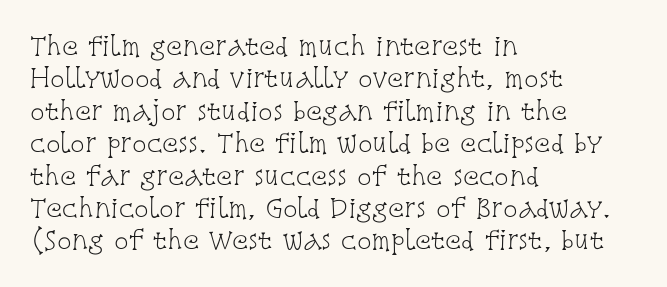
The typesetter chose a ragged-right arrangement here. In terms of letterspacing, this is plain default setting. Descenders hang freely into open space. A typesetter would call this leading conventional body-copy spacing. Stems and bowls with no extra thickness — not bold.
